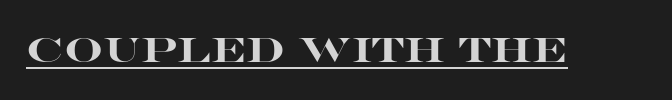
Is there any slant? The stems are plumb. Each glyph is drawn with heavy, bold strokes. You could not count columns in this text — the font is proportionally spaced. The passage shown has conventional tracking throughout.
